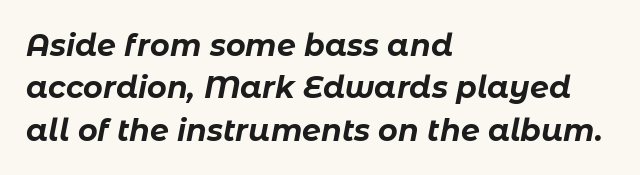
Q: Is the text bold? A: Yes.
Q: Is the text italic (slanted)? A: Yes, it leans right by about 11 degrees.
Q: Is the text underlined? A: No.
Q: How is the paragraph aligned? A: Left-aligned.
Q: Is the spacing between letters normal or unusually wide? A: Normal.
Q: Is the spacing between lines tight, normal or loose? A: Normal.
Q: Width (condensed, normal, or wide)? A: Normal.
Q: Stroke contrast? A: Low.
Q: x-height? A: Medium.
Q: Monospaced? A: No.
